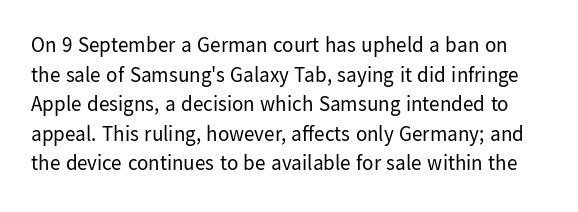
Q: Is the text bold? A: No.
Q: Is the text italic (slanted)? A: No, it is upright.
Q: Is the text underlined? A: No.
Q: Is the spacing between letters normal or unusually wide? A: Normal.
Q: Is the spacing between lines tight, normal or loose? A: Normal.
